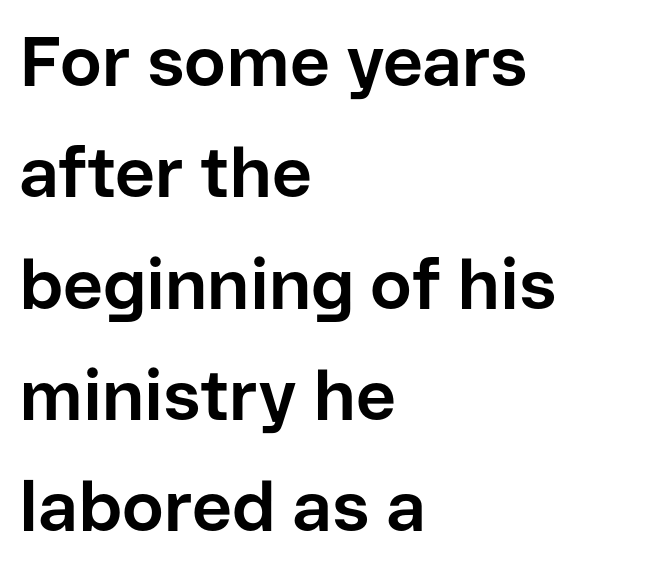
Check where the strokes stop: nothing finishes them off — pure sans. Compared with a centered layout, this one pins lines to the left instead. Typesetter's note: full bold, strokes at maximum text heaviness. Bare-footed words on every line.
